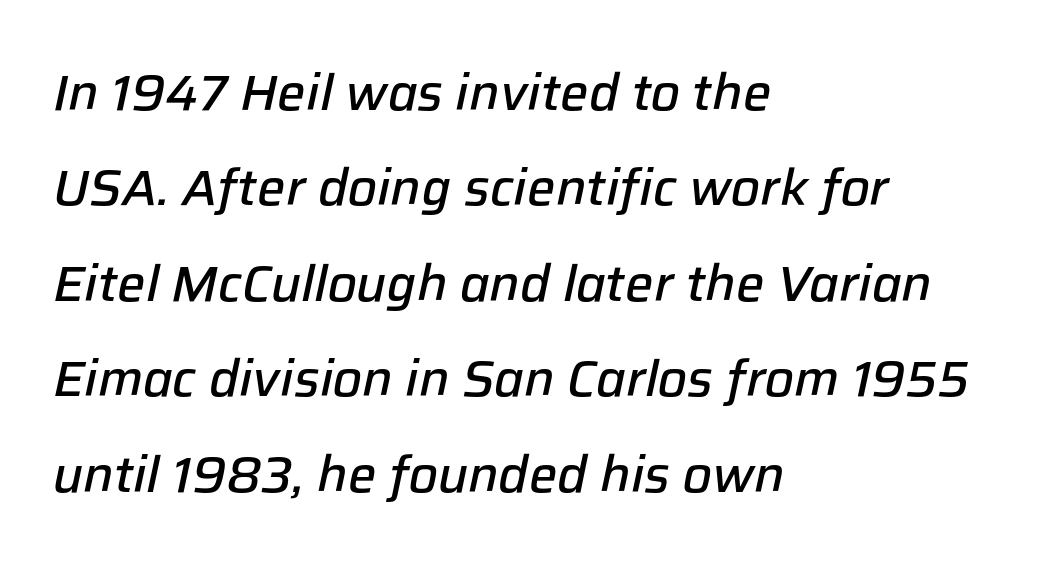
Q: Is the text bold? A: Semi-bold.
Q: Is the text italic (slanted)? A: Yes, it leans right by about 12 degrees.
Q: Is the text underlined? A: No.
Q: How is the paragraph aligned? A: Left-aligned.
Q: Is the spacing between letters normal or unusually wide? A: Normal.
Q: Is the spacing between lines tight, normal or loose? A: Loose.
Q: Width (condensed, normal, or wide)? A: Normal.
Q: Stroke contrast? A: Low.
Q: x-height? A: Medium.
Q: Monospaced? A: No.
